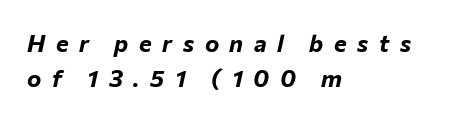
{"italic": "yes", "lean": "right", "slant_degrees": 12, "bold": "yes", "underline": "no", "align": "left", "line_spacing": "normal", "line_spacing_ratio": 1.47, "letter_spacing": "wide", "letter_spacing_em": 0.44, "glyph_px": 24}
